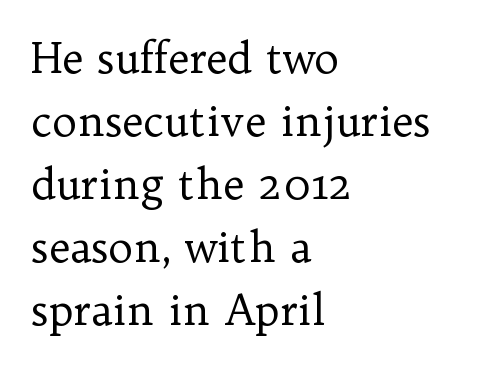
Q: Is the text bold? A: No.
Q: Is the text italic (slanted)? A: No, it is upright.
Q: Is the typeface a serif or a sans-serif typeface? A: Serif.
Q: Is the text underlined? A: No.
Q: How is the paragraph aligned? A: Left-aligned.
Q: Is the spacing between letters normal or unusually wide? A: Normal.
Q: Is the spacing between lines tight, normal or loose? A: Normal.
Q: Width (condensed, normal, or wide)? A: Normal.
Q: Stroke contrast? A: Low.
Q: x-height? A: Medium.
Q: Monospaced? A: No.
